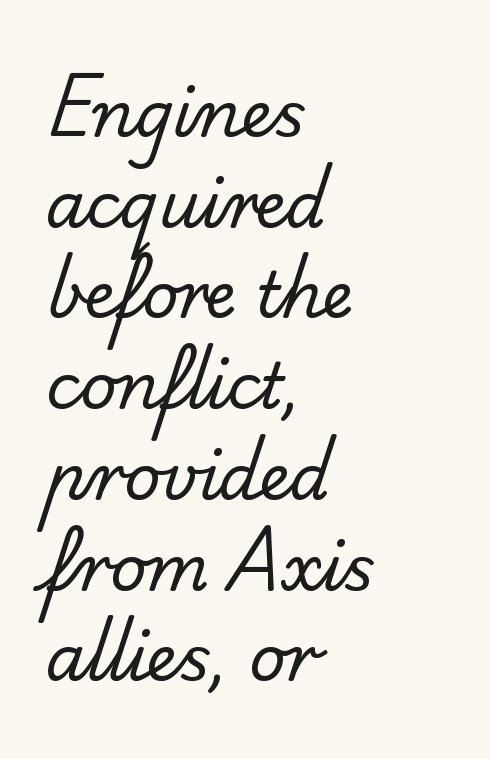
{"serif": "no", "bold": "no", "weight": "regular", "width": "normal", "stroke_contrast": "low", "x_height": "small", "monospaced": "no", "underline": "no", "align": "left", "line_spacing": "normal", "line_spacing_ratio": 1.44, "letter_spacing": "normal", "letter_spacing_em": 0.0, "glyph_px": 63}
